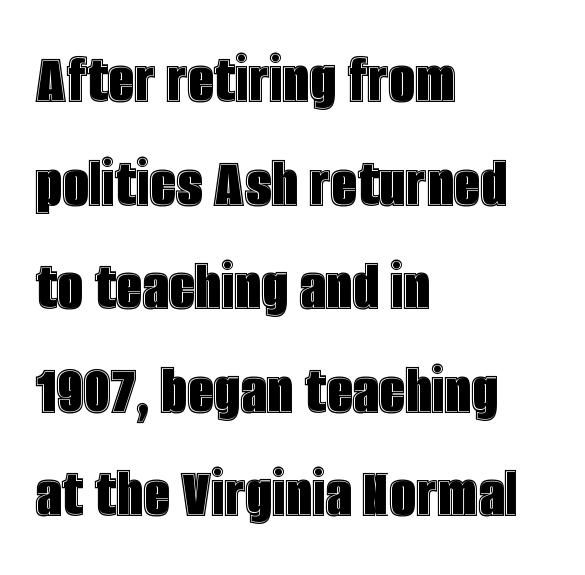
This sample has the flowing, uneven cadence of proportional lettering. Descender tails drop into unmarked territory. No italicization has been applied; the sample stays upright. These lines sit exactly where default settings would place them. The lines in this sample share a left origin and differ only in where they stop.
